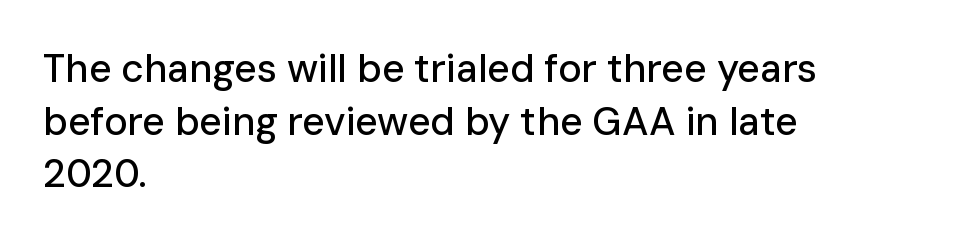
The line-height multiplier appears to be the usual default. No word sits above an underline. Glyph-to-glyph distance matches everyday printed text. The characters display no serif detailing; their extremities are plain. Each letter keeps its own natural width here, so spacing adapts to shape. The passage is arranged the way most books set body copy — flush left.
